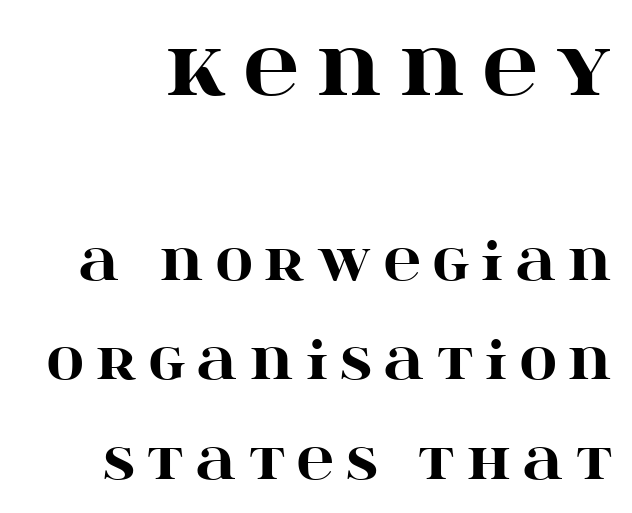
Q: Is the text bold? A: Yes.
Q: Is the text italic (slanted)? A: No, it is upright.
Q: Is the typeface a serif or a sans-serif typeface? A: Serif.
Q: Is the text underlined? A: No.
Q: Is the spacing between letters normal or unusually wide? A: Unusually wide.
Q: Is the spacing between lines tight, normal or loose? A: Loose.
Q: Which block of text is set in a larger size, the first (top) or the second (bottom)? A: The first (top) one.
Q: Width (condensed, normal, or wide)? A: Wide.
Q: Stroke contrast? A: High.
Q: x-height? A: Large.
Q: Monospaced? A: No.
